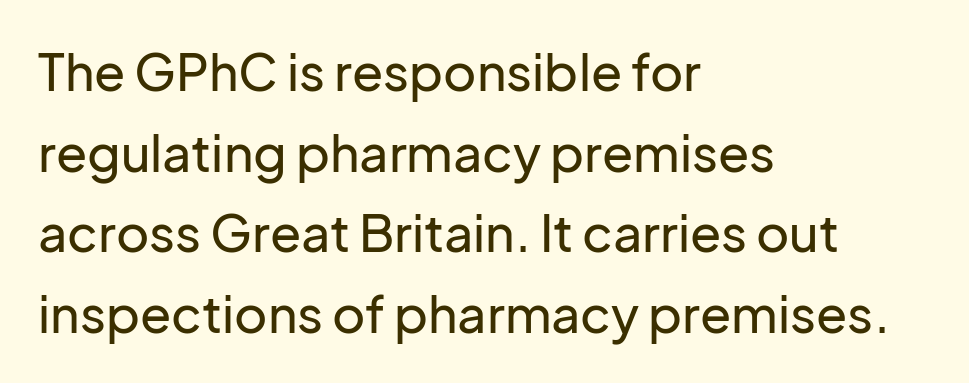
The designer left line spacing at the default. This sample has the flowing, uneven cadence of proportional lettering. Standard letterfit; no display-style spreading of the glyphs. This is the regular roman posture of the typeface.
